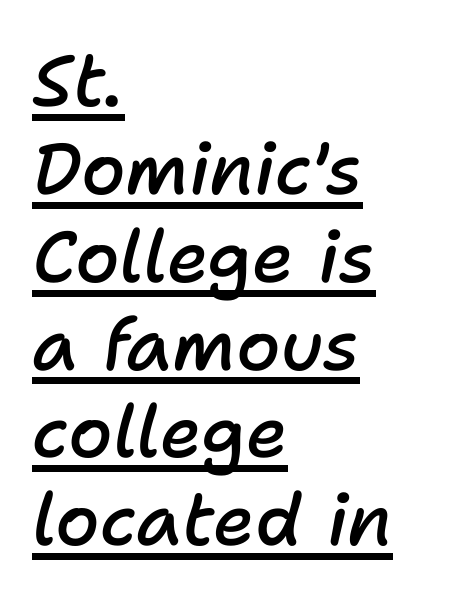
{"italic": "yes", "lean": "right", "slant_degrees": 11, "bold": "semi", "weight": "semibold", "width": "normal", "stroke_contrast": "low", "x_height": "medium", "monospaced": "no", "underline": "yes", "align": "left", "line_spacing_ratio": 1.22, "letter_spacing": "normal", "letter_spacing_em": 0.0, "glyph_px": 72}
